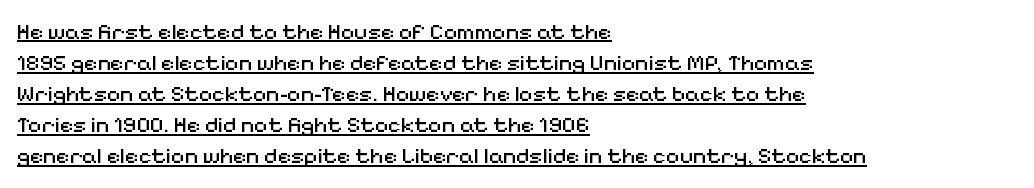
{"italic": "no", "bold": "no", "underline": "yes", "align": "left", "line_spacing": "normal", "line_spacing_ratio": 1.35, "letter_spacing": "normal", "letter_spacing_em": 0.0, "glyph_px": 23}
